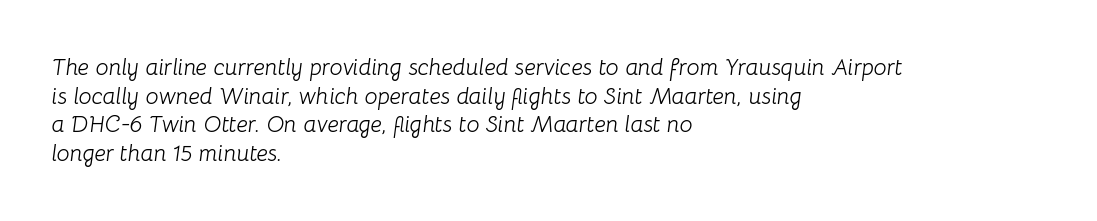
The image shows 23 px text type, italic (leaning right); set left-aligned, normal line spacing (1.25x), normal letter spacing, not underlined.
